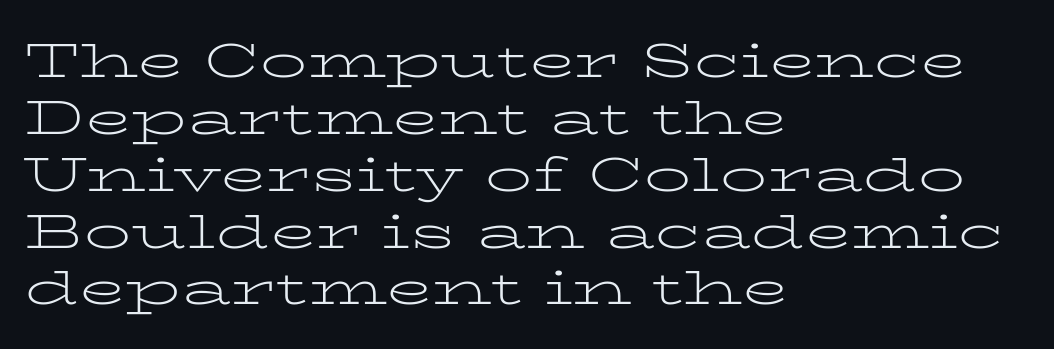
Underlining? Definitely not there. Is the letter spacing exaggerated? No — it looks like the ordinary default. The passage shown is typed in a proportional face where columns would drift. The lettering stays uniformly vertical, giving the passage a roman look.
